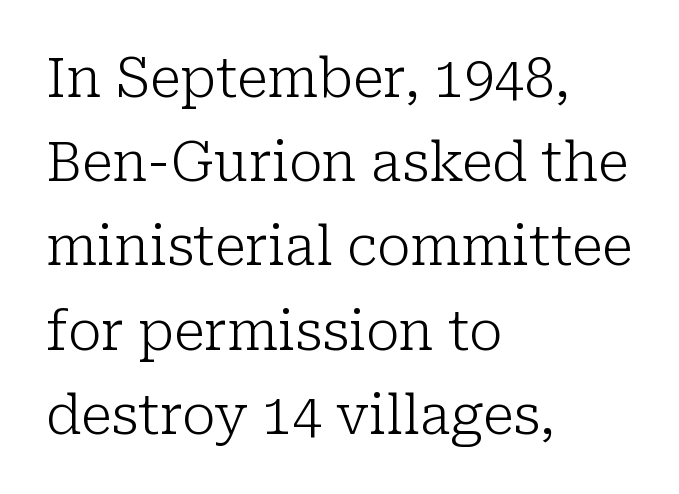
The image shows 54 px light serif type, upright; set left-aligned, normal line spacing (1.56x), normal letter spacing, not underlined; low stroke contrast and a medium x-height.
